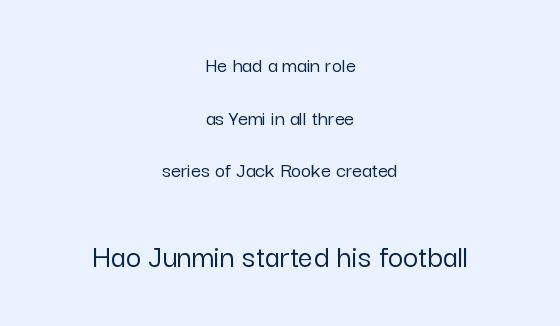
The image shows 33 px sans-serif type, upright; set centered, loose line spacing (2.39x), normal letter spacing, not underlined; the second (bottom) block is 1.5x larger; low stroke contrast and a medium x-height.
